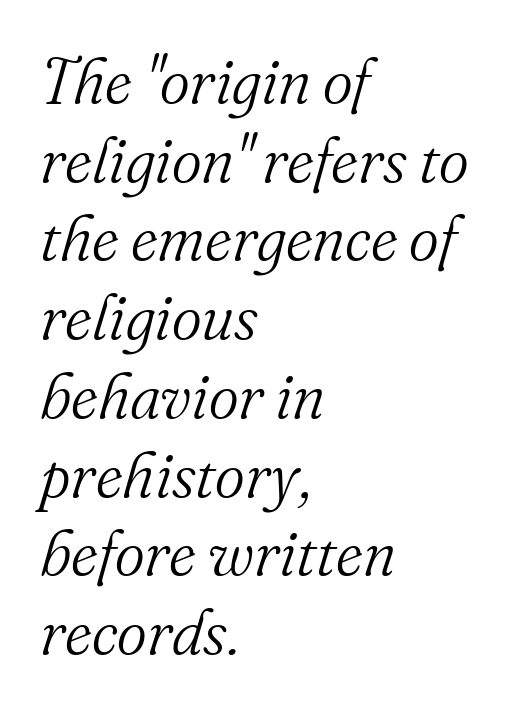
{"serif": "yes", "italic": "yes", "lean": "right", "slant_degrees": 16, "bold": "no", "weight": "light", "width": "normal", "stroke_contrast": "medium", "x_height": "small", "monospaced": "no", "underline": "no", "align": "left", "line_spacing_ratio": 1.23, "letter_spacing": "normal", "letter_spacing_em": 0.0, "glyph_px": 64}
